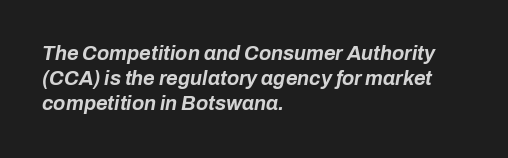
Bare-footed words on every line. Typeset ragged right — the left edge is the straight one. A typesetter would mark this as italic. Interline gaps are of average width in this sample. Spacing between characters is what you'd get straight out of the box.
